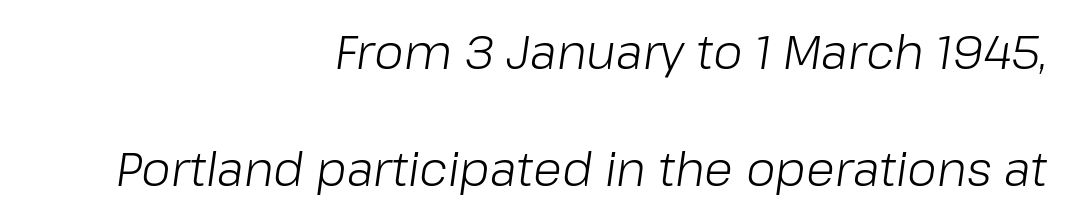
The image shows 47 px light type, italic (leaning right); set right-aligned, loose line spacing (2.49x), normal letter spacing, not underlined; low stroke contrast and a medium x-height.
